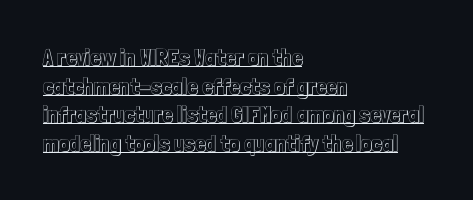
The rendering anchors every line to the left-hand side. Glyph-to-glyph distance matches everyday printed text. The typography opts for an upright posture over an oblique one. Caption: lettering with a line underneath.
